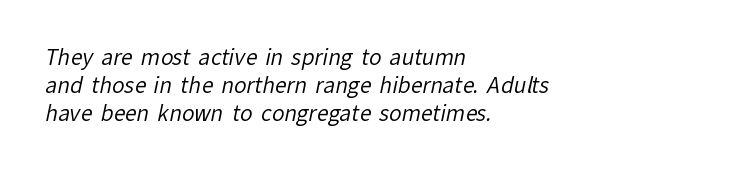
Q: Is the text bold? A: No.
Q: Is the text underlined? A: No.
Q: How is the paragraph aligned? A: Left-aligned.
Q: Is the spacing between letters normal or unusually wide? A: Normal.
Q: Is the spacing between lines tight, normal or loose? A: Normal.
